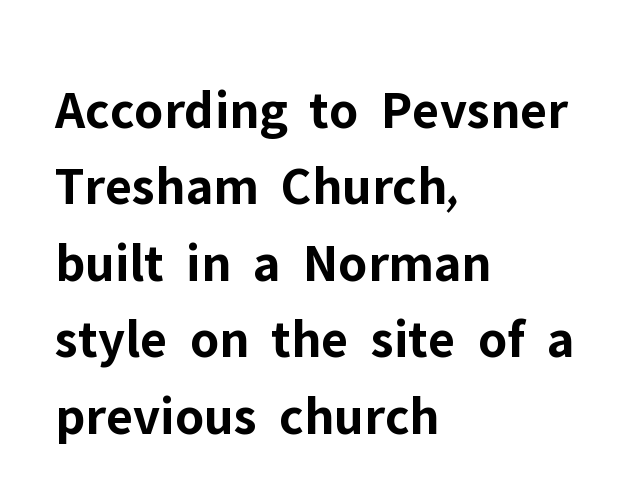
The image shows 55 px bold sans-serif type, upright; set left-aligned, normal line spacing (1.39x), normal letter spacing, not underlined; low stroke contrast and a medium x-height.
